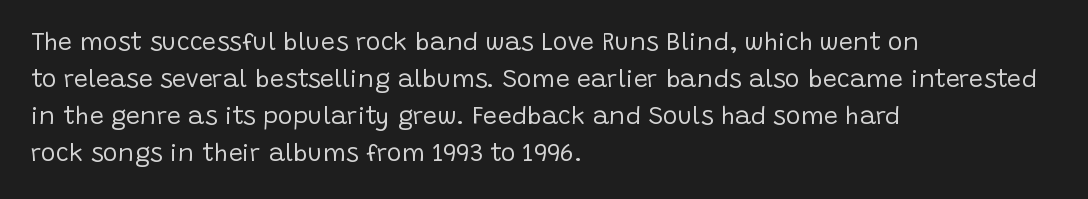
{"italic": "no", "bold": "no", "underline": "no", "align": "left", "line_spacing": "normal", "line_spacing_ratio": 1.48, "letter_spacing": "normal", "letter_spacing_em": 0.0, "glyph_px": 25}
